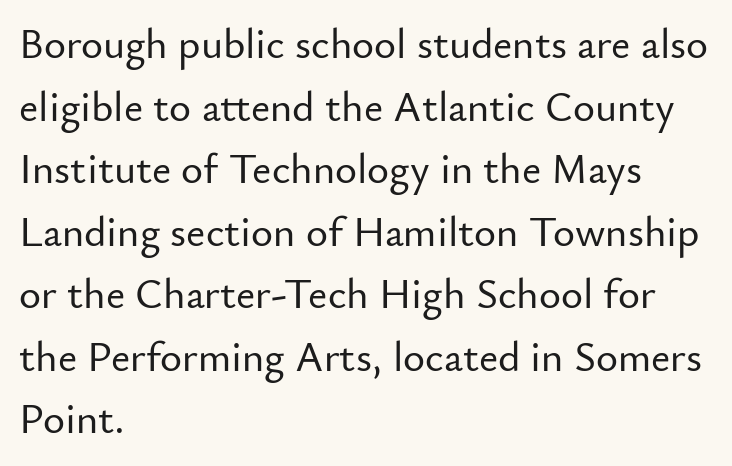
Interline gaps are of average width in this sample. Do the characters align in a grid? No, the font is proportional. Default kerning and tracking; the words read as compact shapes. This is sans-serif lettering, the kind often seen on screens and signage. The string is rendered with underlining switched off.
